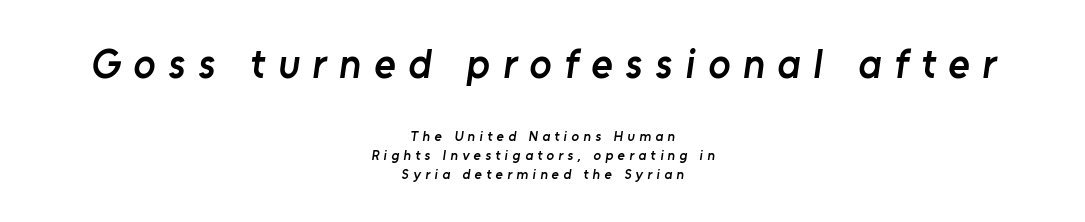
The image shows 41 px semibold sans-serif type; set centered, normal line spacing (1.35x), unusually wide letter spacing (+0.31 em), not underlined; the first (top) block is 2.93x larger; low stroke contrast and a medium x-height.
